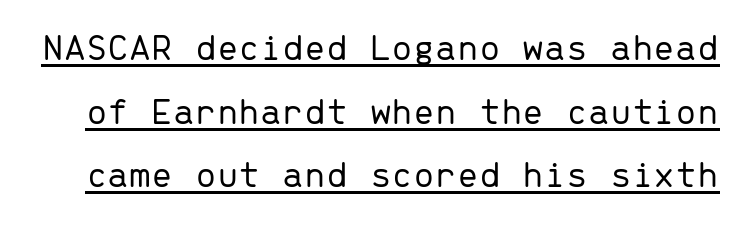
Caption: face not bold, strokes unweighted. A typesetter would label this face a sans. The type sits square on the baseline with zero lean. Tracking value appears to be zero — textbook default spacing. The face used here appears with an underline applied. You could count columns in this text — the font is strictly monospaced.
